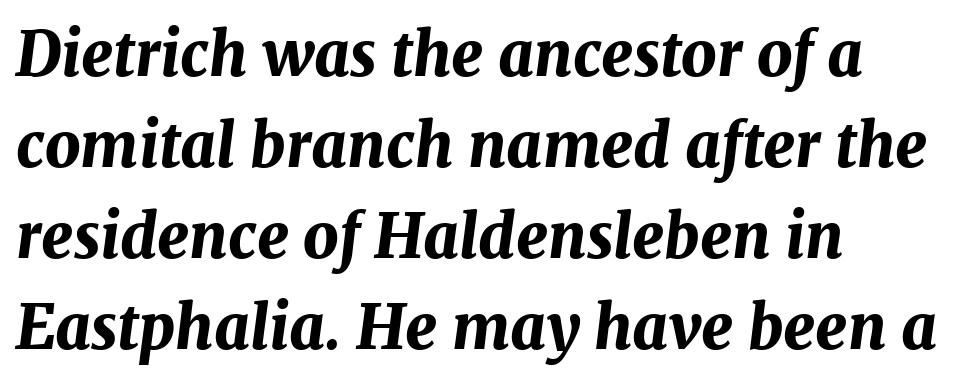
The image shows 61 px bold type, italic (leaning right); set left-aligned, normal line spacing (1.49x), normal letter spacing, not underlined; medium stroke contrast and a medium x-height.
